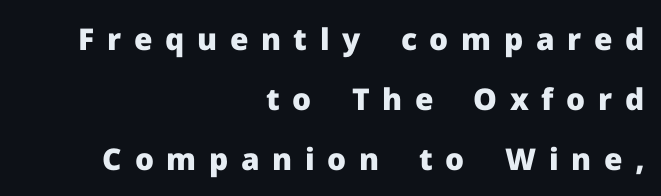
{"serif": "no", "italic": "no", "bold": "yes", "weight": "heavy", "width": "normal", "stroke_contrast": "low", "x_height": "medium", "monospaced": "no", "underline": "no", "align": "right", "line_spacing": "loose", "line_spacing_ratio": 2.0, "letter_spacing": "wide", "letter_spacing_em": 0.42, "glyph_px": 30}
